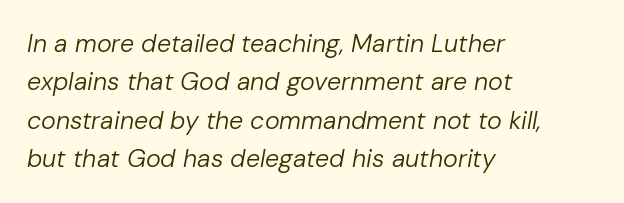
The image shows 25 px text type, italic (leaning right); set left-aligned, normal line spacing (1.54x), normal letter spacing, not underlined.
